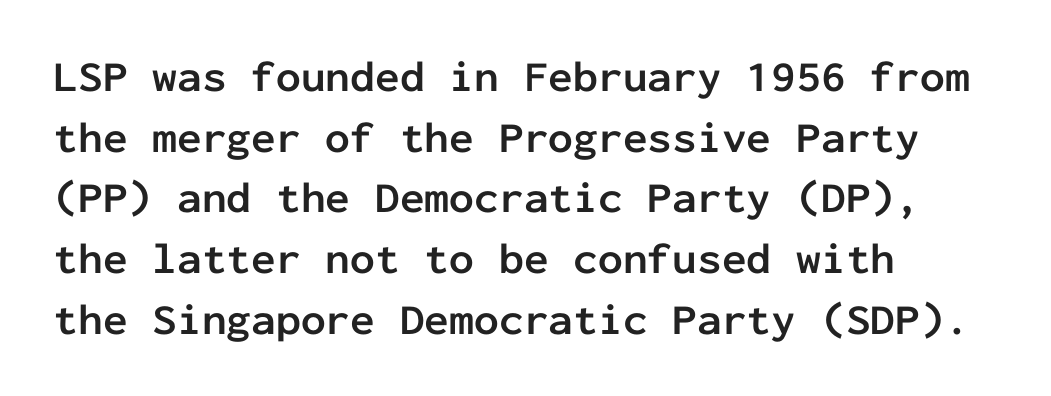
{"serif": "no", "italic": "no", "bold": "yes", "weight": "semibold", "width": "normal", "stroke_contrast": "low", "x_height": "medium", "monospaced": "yes", "underline": "no", "align": "left", "line_spacing": "normal", "line_spacing_ratio": 1.38, "letter_spacing": "normal", "letter_spacing_em": 0.0, "glyph_px": 44}
